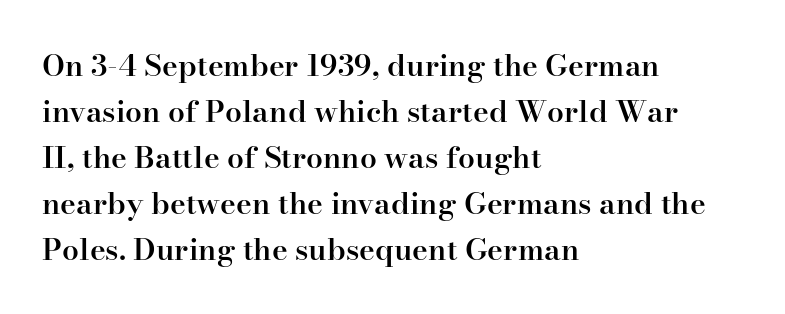
Q: Is the text bold? A: Semi-bold.
Q: Is the text italic (slanted)? A: No, it is upright.
Q: Is the typeface a serif or a sans-serif typeface? A: Serif.
Q: Is the text underlined? A: No.
Q: How is the paragraph aligned? A: Left-aligned.
Q: Is the spacing between letters normal or unusually wide? A: Normal.
Q: Is the spacing between lines tight, normal or loose? A: Normal.
Q: Width (condensed, normal, or wide)? A: Normal.
Q: Stroke contrast? A: High.
Q: x-height? A: Small.
Q: Monospaced? A: No.
